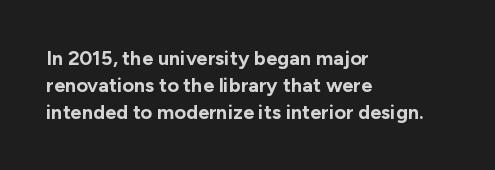
Q: Is the text bold? A: Yes.
Q: Is the text italic (slanted)? A: No, it is upright.
Q: Is the text underlined? A: No.
Q: How is the paragraph aligned? A: Left-aligned.
Q: Is the spacing between letters normal or unusually wide? A: Normal.
Q: Is the spacing between lines tight, normal or loose? A: Normal.
